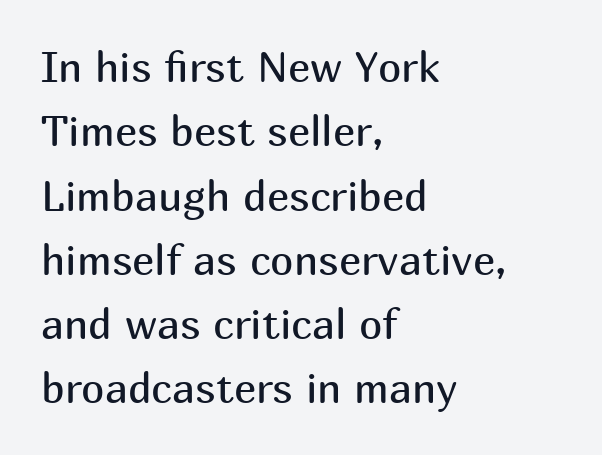
Q: Is the text bold? A: No.
Q: Is the text italic (slanted)? A: No, it is upright.
Q: Is the typeface a serif or a sans-serif typeface? A: Sans-serif.
Q: Is the text underlined? A: No.
Q: How is the paragraph aligned? A: Left-aligned.
Q: Is the spacing between letters normal or unusually wide? A: Normal.
Q: Is the spacing between lines tight, normal or loose? A: Normal.
Q: Width (condensed, normal, or wide)? A: Normal.
Q: Stroke contrast? A: Medium.
Q: x-height? A: Medium.
Q: Monospaced? A: No.
